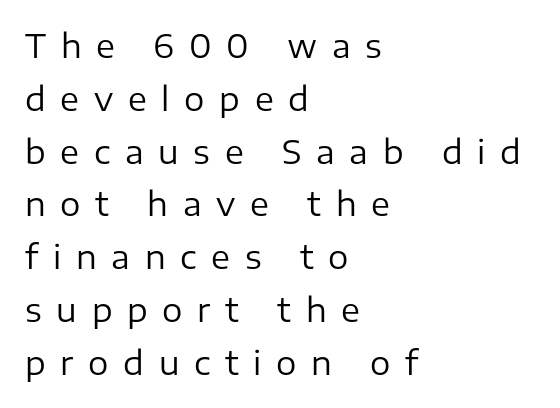
Character widths vary here, with narrow letters taking less room than wide ones. Bold? No — there's no thickening of the strokes. The passage shown has open, widely tracked lettering throughout. The gap between lines stays unmarked. This sample uses an upright cut, with every glyph sitting square on the baseline.
